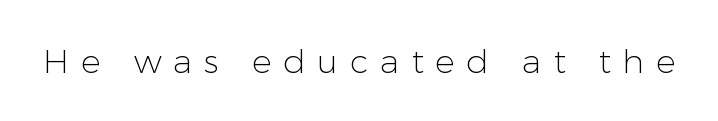
The image shows 33 px light sans-serif type, upright; set unusually wide letter spacing (+0.36 em), not underlined; low stroke contrast and a medium x-height.
